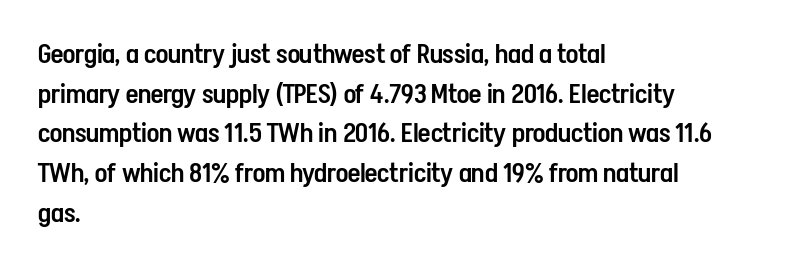
Q: Is the text bold? A: Semi-bold.
Q: Is the text italic (slanted)? A: No, it is upright.
Q: Is the text underlined? A: No.
Q: How is the paragraph aligned? A: Left-aligned.
Q: Is the spacing between letters normal or unusually wide? A: Normal.
Q: Is the spacing between lines tight, normal or loose? A: Normal.
